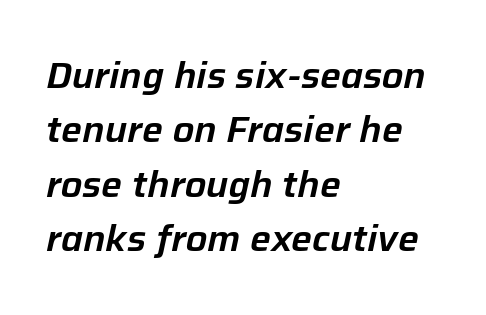
The image shows 37 px text type, italic (leaning right); set left-aligned, normal line spacing (1.47x), normal letter spacing, not underlined; low stroke contrast and a medium x-height.
